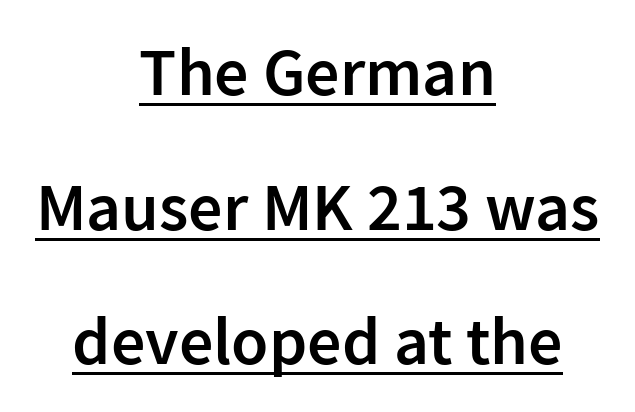
Q: Is the text bold? A: Semi-bold.
Q: Is the text italic (slanted)? A: No, it is upright.
Q: Is the typeface a serif or a sans-serif typeface? A: Sans-serif.
Q: Is the text underlined? A: Yes.
Q: How is the paragraph aligned? A: Centered.
Q: Is the spacing between letters normal or unusually wide? A: Normal.
Q: Is the spacing between lines tight, normal or loose? A: Loose.
Q: Width (condensed, normal, or wide)? A: Normal.
Q: Stroke contrast? A: Low.
Q: x-height? A: Medium.
Q: Monospaced? A: No.
